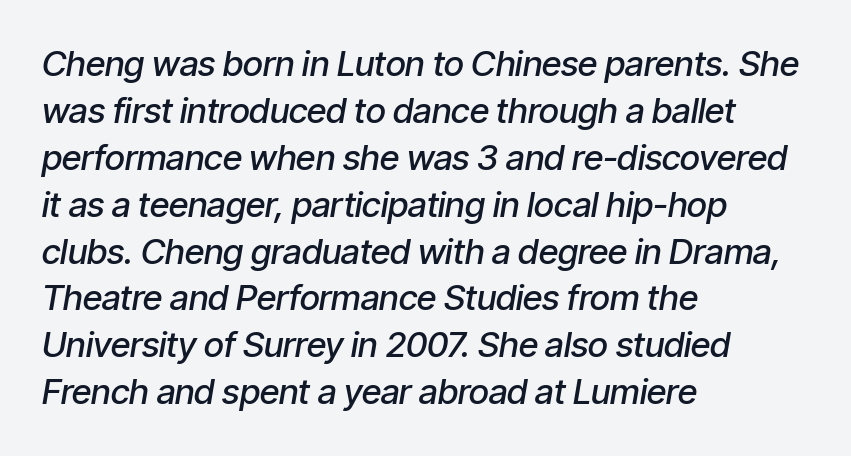
Q: Is the text bold? A: Semi-bold.
Q: Is the text italic (slanted)? A: Yes, it leans right by about 9 degrees.
Q: Is the text underlined? A: No.
Q: How is the paragraph aligned? A: Left-aligned.
Q: Is the spacing between letters normal or unusually wide? A: Normal.
Q: Is the spacing between lines tight, normal or loose? A: Normal.
Q: Width (condensed, normal, or wide)? A: Condensed.
Q: Stroke contrast? A: Low.
Q: x-height? A: Medium.
Q: Monospaced? A: No.
